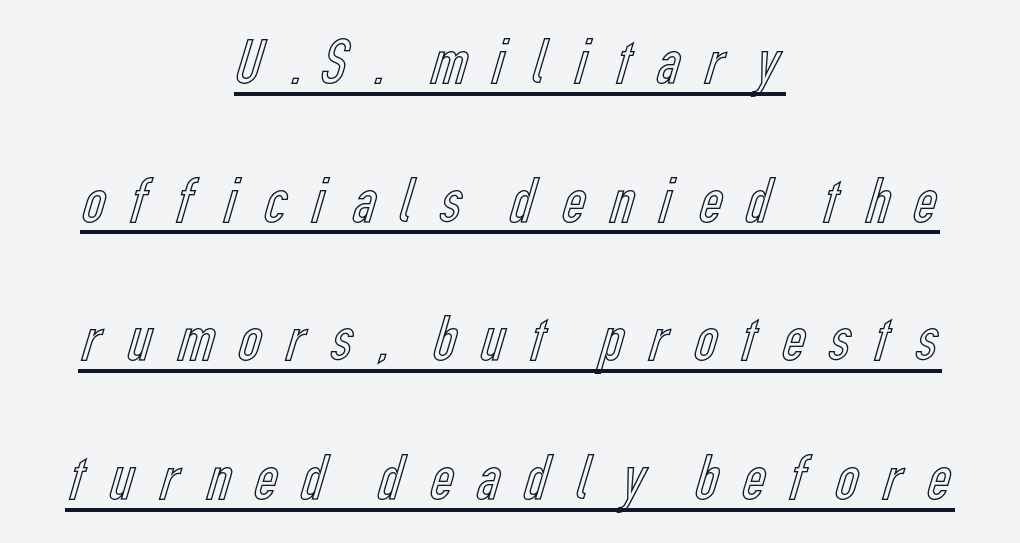
{"width": "condensed", "x_height": "medium", "monospaced": "no", "underline": "yes", "align": "center", "line_spacing": "loose", "line_spacing_ratio": 2.1, "letter_spacing": "wide", "letter_spacing_em": 0.26, "glyph_px": 66}
